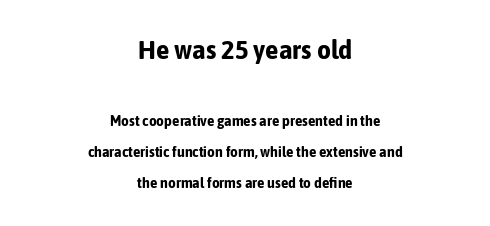
Standard letterfit; no display-style spreading of the glyphs. Baseline-to-baseline distance is far greater than the letter height. If you squint, the top block still reads clearly — it's the larger of the two. The string is rendered with underlining switched off. The face used here has the dense, thick strokes of a bold.
